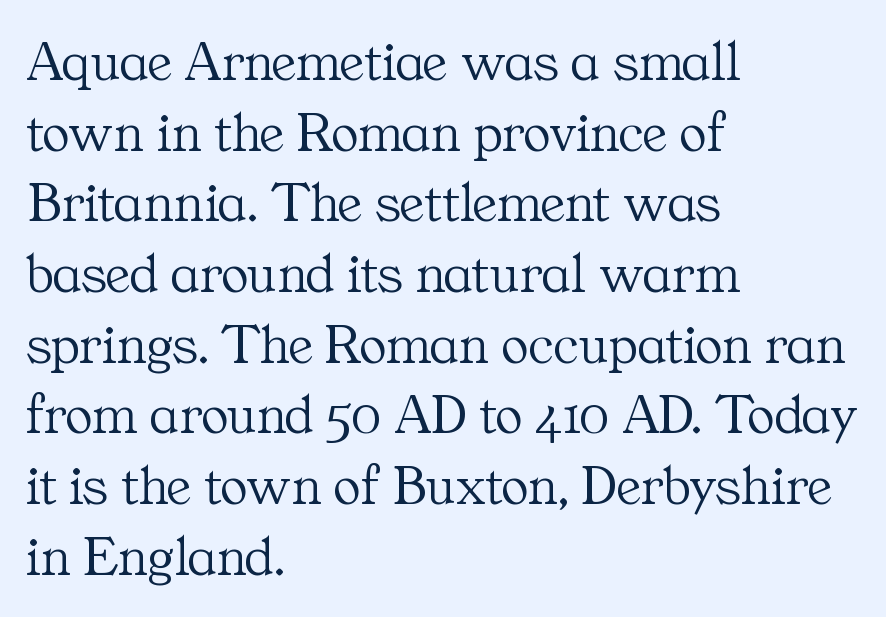
On a weight scale, this lands at 450 or below. The font's upright variant was chosen for this text. Note the varied advance widths — an 'i' is clearly narrower than an 'm'. What kind of face is this? One with serifs. The lines in this sample share a left origin and differ only in where they stop.
